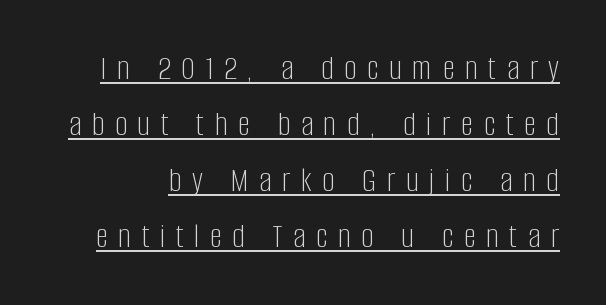
Q: Is the text bold? A: No.
Q: Is the text italic (slanted)? A: No, it is upright.
Q: Is the typeface a serif or a sans-serif typeface? A: Sans-serif.
Q: Is the text underlined? A: Yes.
Q: Is the spacing between letters normal or unusually wide? A: Unusually wide.
Q: Is the spacing between lines tight, normal or loose? A: Normal.
Q: Width (condensed, normal, or wide)? A: Condensed.
Q: Stroke contrast? A: Low.
Q: x-height? A: Large.
Q: Monospaced? A: No.
